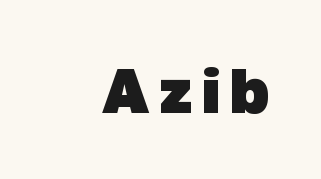
Q: Is the text bold? A: Yes.
Q: Is the typeface a serif or a sans-serif typeface? A: Sans-serif.
Q: Is the text underlined? A: No.
Q: Width (condensed, normal, or wide)? A: Normal.
Q: Stroke contrast? A: Low.
Q: x-height? A: Medium.
Q: Monospaced? A: No.
